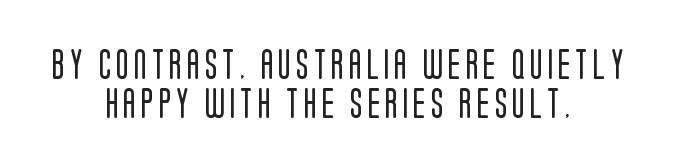
Q: Is the text bold? A: No.
Q: Is the text italic (slanted)? A: No, it is upright.
Q: Is the typeface a serif or a sans-serif typeface? A: Sans-serif.
Q: Is the text underlined? A: No.
Q: How is the paragraph aligned? A: Centered.
Q: Is the spacing between lines tight, normal or loose? A: Normal.
Q: Width (condensed, normal, or wide)? A: Condensed.
Q: Stroke contrast? A: Low.
Q: x-height? A: Large.
Q: Monospaced? A: No.
